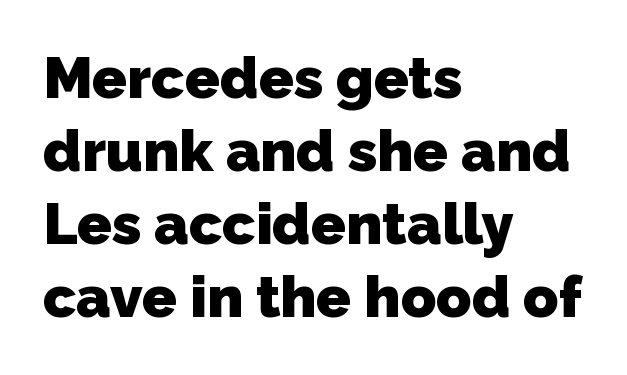
{"serif": "no", "bold": "yes", "weight": "heavy", "width": "normal", "stroke_contrast": "low", "x_height": "medium", "monospaced": "no", "underline": "no", "align": "left", "line_spacing": "normal", "line_spacing_ratio": 1.26, "letter_spacing": "normal", "letter_spacing_em": 0.0, "glyph_px": 58}
